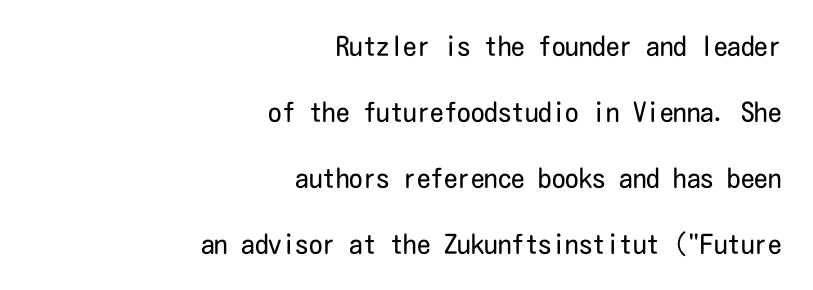
The lines are quadded right. Here the glyphs are tracked normally, forming tight word shapes. Notice how the stems are strictly vertical — no italics here. No extra ink here — the face is not bold.
